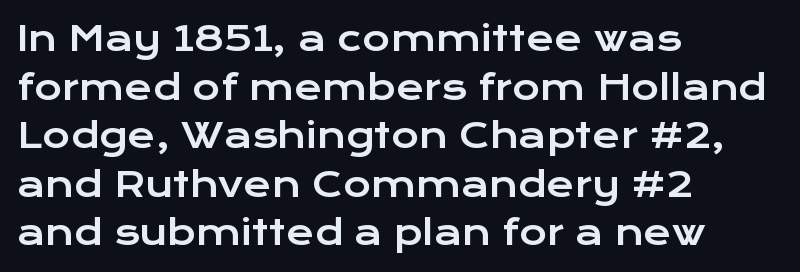
{"serif": "no", "italic": "no", "width": "wide", "stroke_contrast": "low", "x_height": "medium", "monospaced": "no", "underline": "no", "align": "left", "line_spacing": "normal", "line_spacing_ratio": 1.43, "letter_spacing": "normal", "letter_spacing_em": 0.0, "glyph_px": 34}
